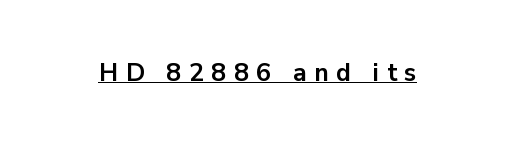
The image shows 25 px bold type, upright; set unusually wide letter spacing (+0.3 em), underlined.
